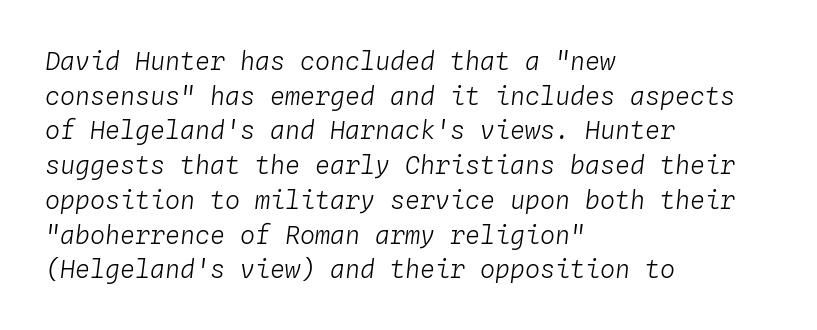
Here the glyphs are tracked normally, forming tight word shapes. These lines were composed using italics. The weight would be labelled regular, book, light, or lighter still. Check the space under the baseline: it is left empty.
